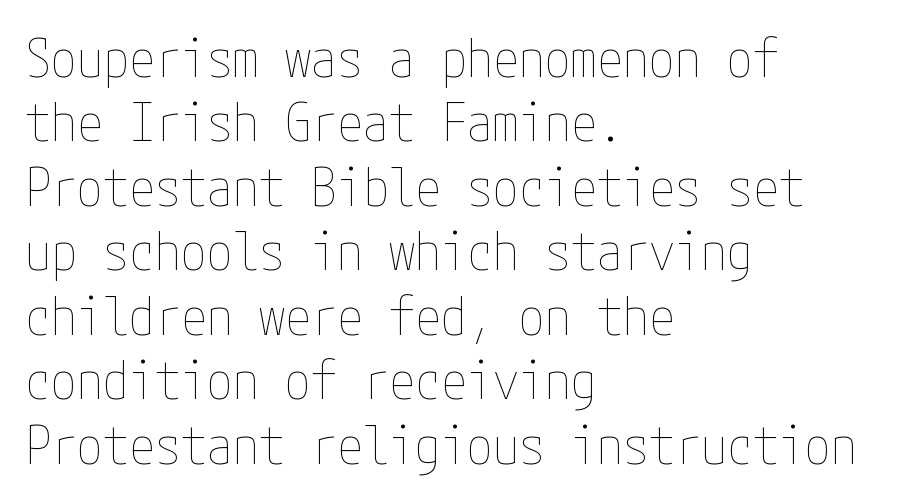
The image shows 52 px thin, condensed type, upright; set left-aligned, line spacing 1.24x, normal letter spacing, not underlined; low stroke contrast and a medium x-height.
